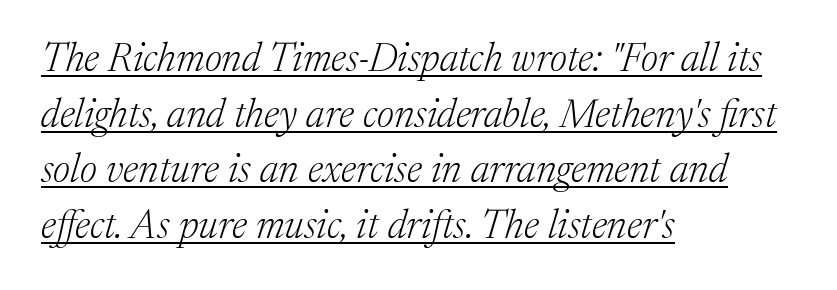
{"serif": "yes", "italic": "yes", "lean": "right", "slant_degrees": 17, "bold": "no", "weight": "light", "width": "normal", "stroke_contrast": "medium", "x_height": "medium", "monospaced": "no", "underline": "yes", "align": "left", "line_spacing": "normal", "line_spacing_ratio": 1.39, "letter_spacing": "normal", "letter_spacing_em": 0.0, "glyph_px": 40}
